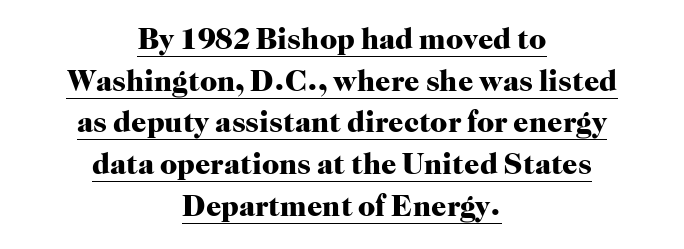
The image shows 30 px heavy serif type, upright; set centered, normal line spacing (1.39x), normal letter spacing, underlined; high stroke contrast and a medium x-height.
